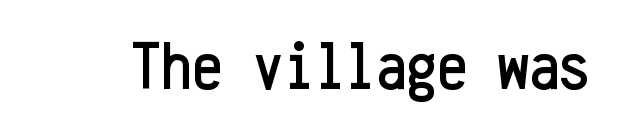
{"serif": "no", "italic": "no", "width": "condensed", "stroke_contrast": "low", "x_height": "medium", "monospaced": "yes", "underline": "no", "letter_spacing": "normal", "letter_spacing_em": 0.0, "glyph_px": 68}
